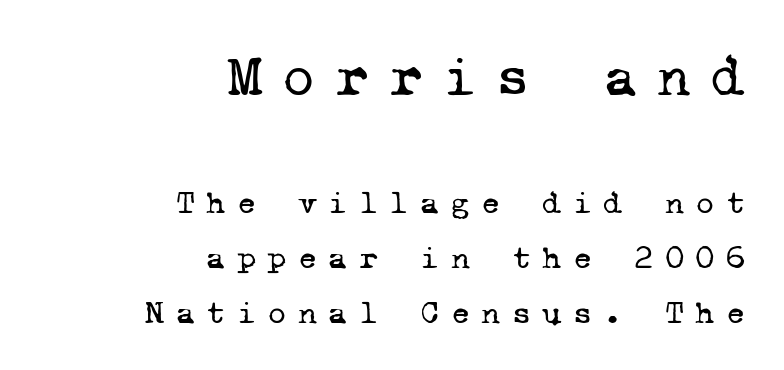
The image shows 58 px regular-weight serif type, monospaced; set right-aligned, normal line spacing (1.67x), unusually wide letter spacing (+0.34 em), not underlined; the first (top) block is 1.76x larger; low stroke contrast and a medium x-height.
